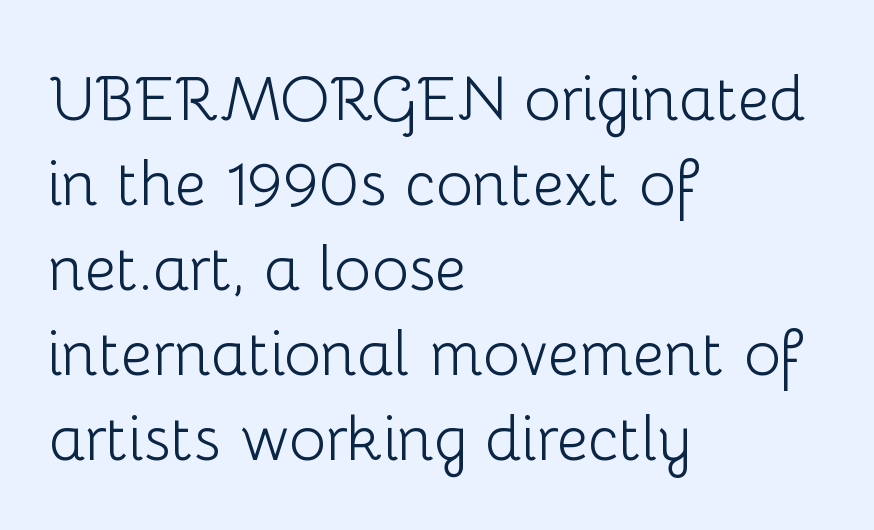
Q: Is the text bold? A: No.
Q: Is the text italic (slanted)? A: No, it is upright.
Q: Is the typeface a serif or a sans-serif typeface? A: Sans-serif.
Q: Is the text underlined? A: No.
Q: How is the paragraph aligned? A: Left-aligned.
Q: Is the spacing between letters normal or unusually wide? A: Normal.
Q: Is the spacing between lines tight, normal or loose? A: Normal.
Q: Width (condensed, normal, or wide)? A: Normal.
Q: Stroke contrast? A: Low.
Q: x-height? A: Medium.
Q: Monospaced? A: No.
